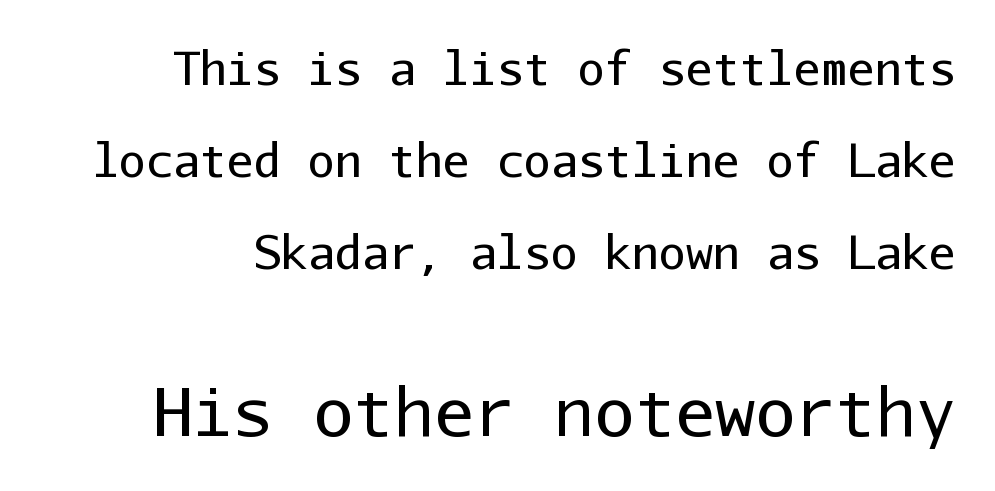
The image shows 67 px regular-weight sans-serif type, upright, monospaced; set loose line spacing (2.04x), normal letter spacing, not underlined; the second (bottom) block is 1.49x larger; low stroke contrast and a medium x-height.
